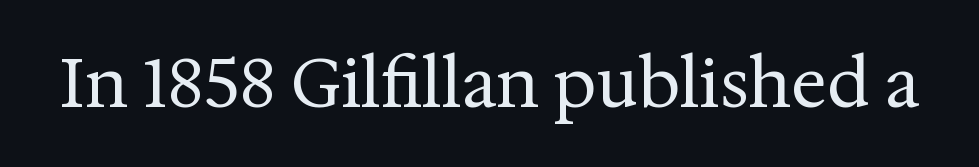
Q: Is the text bold? A: No.
Q: Is the text italic (slanted)? A: No, it is upright.
Q: Is the typeface a serif or a sans-serif typeface? A: Serif.
Q: Is the text underlined? A: No.
Q: Is the spacing between letters normal or unusually wide? A: Normal.
Q: Width (condensed, normal, or wide)? A: Normal.
Q: Stroke contrast? A: Medium.
Q: x-height? A: Medium.
Q: Monospaced? A: No.
